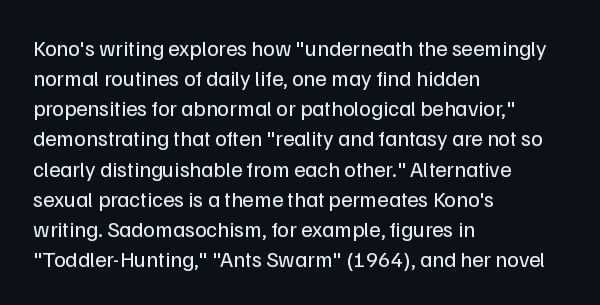
The image shows 22 px text type, upright; set left-aligned, normal line spacing (1.37x), normal letter spacing, not underlined.
